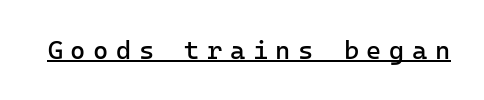
Style check: upright. Honestly, the underline is the first thing you notice here. Stem width sits at or under what a default text font uses. Someone cranked the tracking dial way up on this one.
